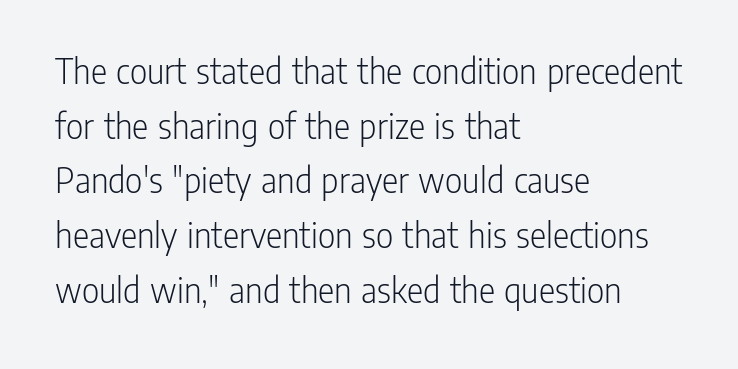
Q: Is the text bold? A: No.
Q: Is the text italic (slanted)? A: No, it is upright.
Q: Is the typeface a serif or a sans-serif typeface? A: Sans-serif.
Q: Is the text underlined? A: No.
Q: How is the paragraph aligned? A: Left-aligned.
Q: Is the spacing between letters normal or unusually wide? A: Normal.
Q: Is the spacing between lines tight, normal or loose? A: Normal.
Q: Width (condensed, normal, or wide)? A: Condensed.
Q: Stroke contrast? A: Low.
Q: x-height? A: Medium.
Q: Monospaced? A: No.
